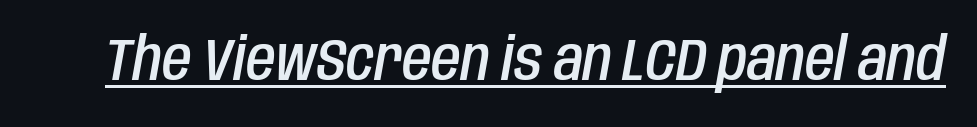
Q: Is the text bold? A: Semi-bold.
Q: Is the text italic (slanted)? A: Yes, it leans right by about 10 degrees.
Q: Is the text underlined? A: Yes.
Q: Is the spacing between letters normal or unusually wide? A: Normal.
Q: Width (condensed, normal, or wide)? A: Condensed.
Q: Stroke contrast? A: Low.
Q: x-height? A: Large.
Q: Monospaced? A: No.
